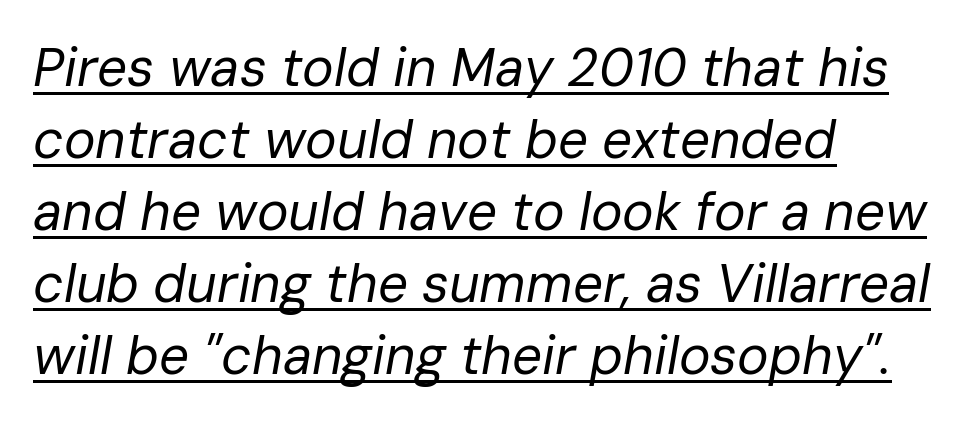
Q: Is the text bold? A: No.
Q: Is the text italic (slanted)? A: Yes, it leans right by about 10 degrees.
Q: Is the text underlined? A: Yes.
Q: How is the paragraph aligned? A: Left-aligned.
Q: Is the spacing between letters normal or unusually wide? A: Normal.
Q: Is the spacing between lines tight, normal or loose? A: Normal.
Q: Width (condensed, normal, or wide)? A: Normal.
Q: Stroke contrast? A: Low.
Q: x-height? A: Medium.
Q: Monospaced? A: No.
